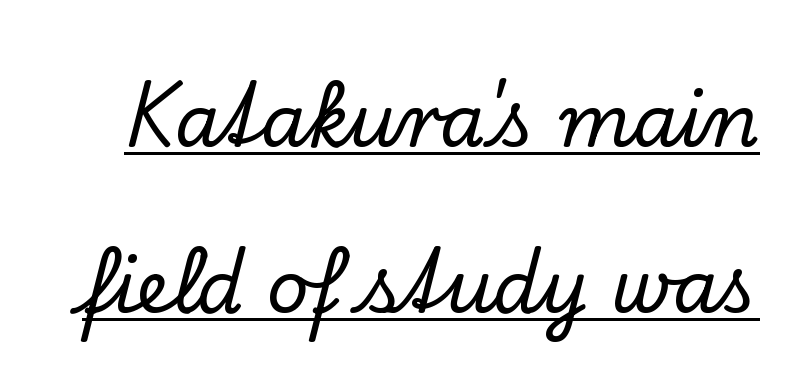
The image shows 73 px serif type; set loose line spacing (2.27x), normal letter spacing, underlined; low stroke contrast and a small x-height.
